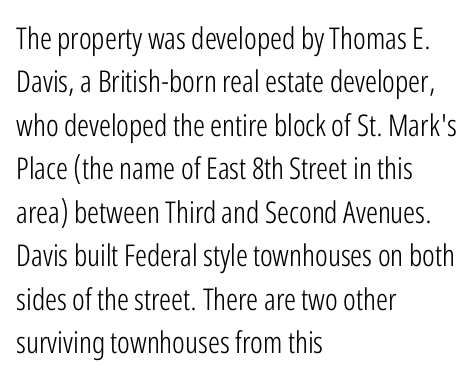
The image shows 30 px light, condensed sans-serif type, upright; set left-aligned, normal line spacing (1.45x), normal letter spacing, not underlined; low stroke contrast and a medium x-height.
